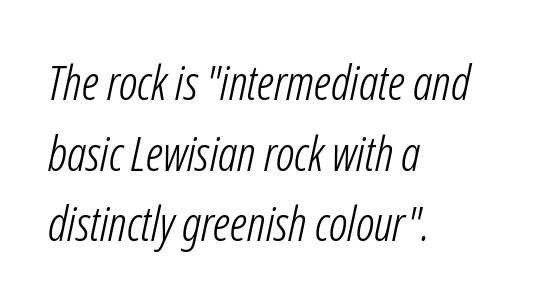
Q: Is the text bold? A: No.
Q: Is the text italic (slanted)? A: Yes, it leans right by about 12 degrees.
Q: Is the text underlined? A: No.
Q: How is the paragraph aligned? A: Left-aligned.
Q: Is the spacing between letters normal or unusually wide? A: Normal.
Q: Is the spacing between lines tight, normal or loose? A: Normal.
Q: Width (condensed, normal, or wide)? A: Condensed.
Q: Stroke contrast? A: Low.
Q: x-height? A: Medium.
Q: Monospaced? A: No.
